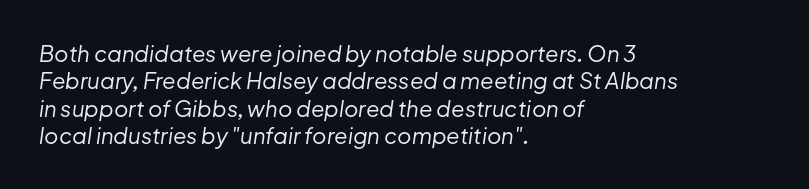
{"italic": "yes", "lean": "right", "slant_degrees": 8, "bold": "no", "underline": "no", "align": "left", "line_spacing": "normal", "line_spacing_ratio": 1.25, "letter_spacing": "normal", "letter_spacing_em": 0.0, "glyph_px": 22}
